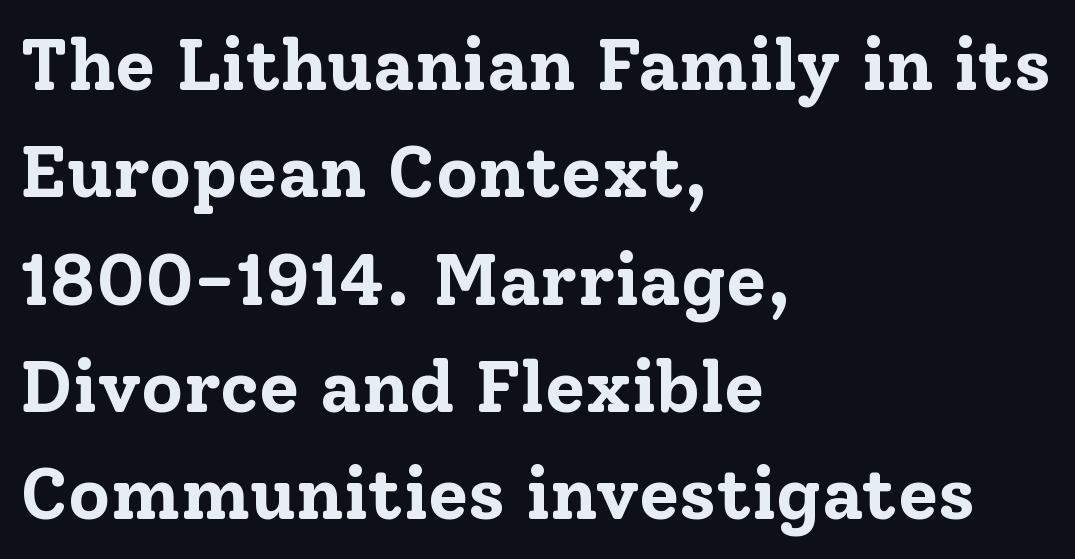
Typographic density is high because the face is bold. Do the letters lean? They stand straight. The compositor pushed each line to the left boundary. Unmarked baselines from the first word to the last. Observe the ordinary spacing: letters are neighbours, not strangers.
